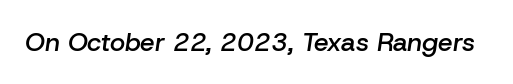
{"italic": "yes", "lean": "right", "slant_degrees": 8, "bold": "semi", "underline": "no", "letter_spacing": "normal", "letter_spacing_em": 0.0, "glyph_px": 26}
